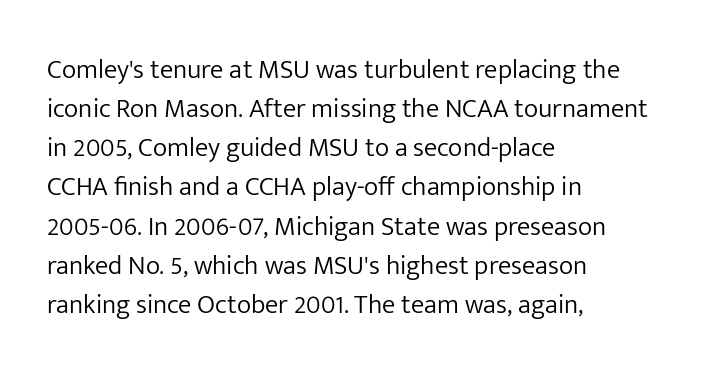
{"italic": "no", "bold": "no", "underline": "no", "align": "left", "line_spacing": "normal", "line_spacing_ratio": 1.45, "letter_spacing": "normal", "letter_spacing_em": 0.0, "glyph_px": 27}
